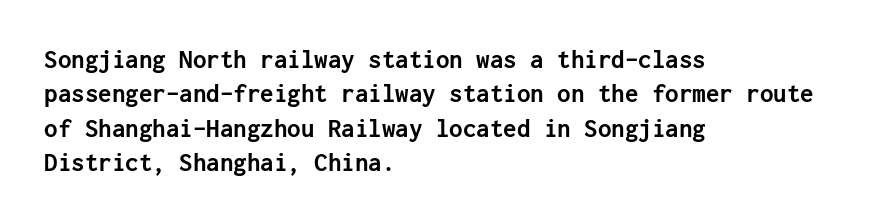
The image shows 27 px bold type, upright; set left-aligned, normal line spacing (1.27x), normal letter spacing, not underlined.
